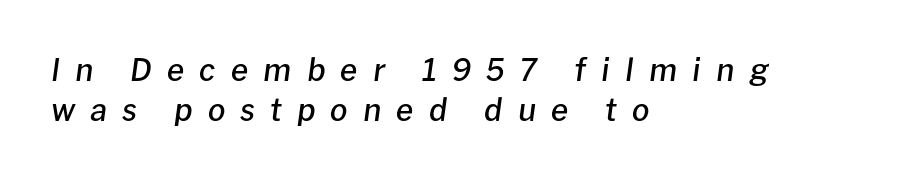
The image shows 31 px semibold type, italic (leaning right); set left-aligned, normal line spacing (1.28x), unusually wide letter spacing (+0.49 em), not underlined; low stroke contrast and a medium x-height.
